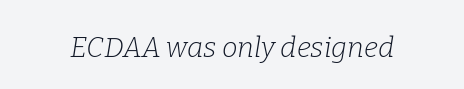
{"serif": "yes", "italic": "yes", "lean": "right", "slant_degrees": 9, "bold": "no", "weight": "light", "width": "normal", "stroke_contrast": "low", "x_height": "medium", "monospaced": "no", "underline": "no", "letter_spacing": "normal", "letter_spacing_em": 0.0, "glyph_px": 28}
